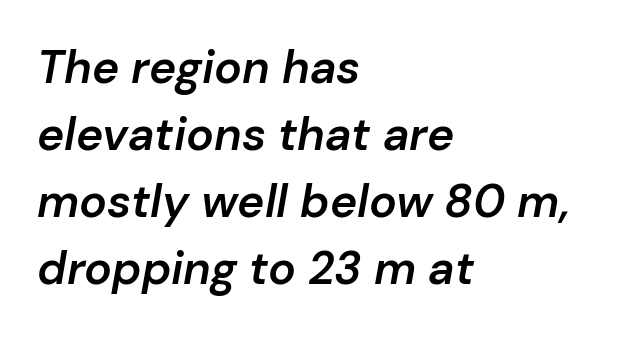
Q: Is the text bold? A: Semi-bold.
Q: Is the text italic (slanted)? A: Yes, it leans right by about 10 degrees.
Q: Is the text underlined? A: No.
Q: How is the paragraph aligned? A: Left-aligned.
Q: Is the spacing between letters normal or unusually wide? A: Normal.
Q: Is the spacing between lines tight, normal or loose? A: Normal.
Q: Width (condensed, normal, or wide)? A: Normal.
Q: Stroke contrast? A: Low.
Q: x-height? A: Medium.
Q: Monospaced? A: No.
